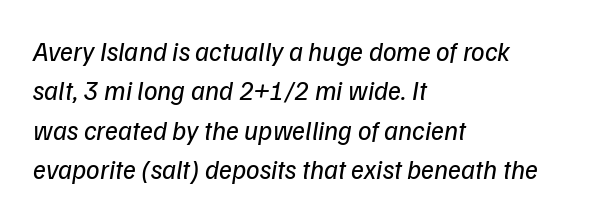
{"bold": "no", "underline": "no", "align": "left", "line_spacing": "normal", "line_spacing_ratio": 1.46, "letter_spacing": "normal", "letter_spacing_em": 0.0, "glyph_px": 27}
